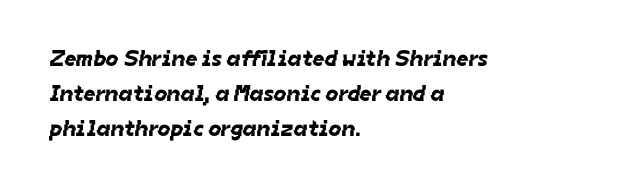
Q: Is the text underlined? A: No.
Q: How is the paragraph aligned? A: Left-aligned.
Q: Is the spacing between letters normal or unusually wide? A: Normal.
Q: Is the spacing between lines tight, normal or loose? A: Normal.
